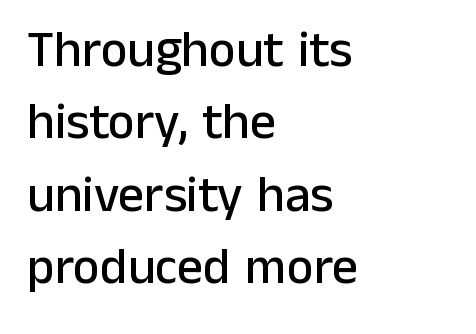
Q: Is the text italic (slanted)? A: No, it is upright.
Q: Is the typeface a serif or a sans-serif typeface? A: Sans-serif.
Q: Is the text underlined? A: No.
Q: How is the paragraph aligned? A: Left-aligned.
Q: Is the spacing between letters normal or unusually wide? A: Normal.
Q: Is the spacing between lines tight, normal or loose? A: Normal.
Q: Width (condensed, normal, or wide)? A: Normal.
Q: Stroke contrast? A: Low.
Q: x-height? A: Medium.
Q: Monospaced? A: No.
